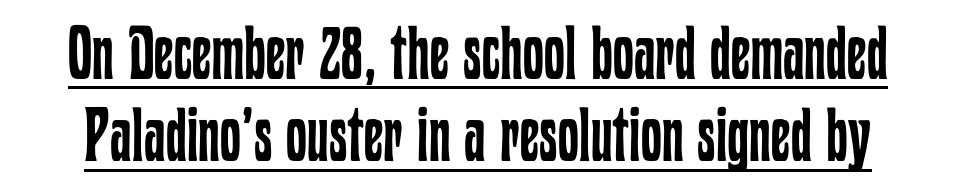
Think of a printed novel: that variable character pitch is what you see here. Descenders here cross a horizontal rule under the line. No letter is thick-stroked: the sample isn't bold. Nobody touched the tracking dial on this one. This sample uses an upright cut, with every glyph sitting square on the baseline. Vertical spacing — tight.
